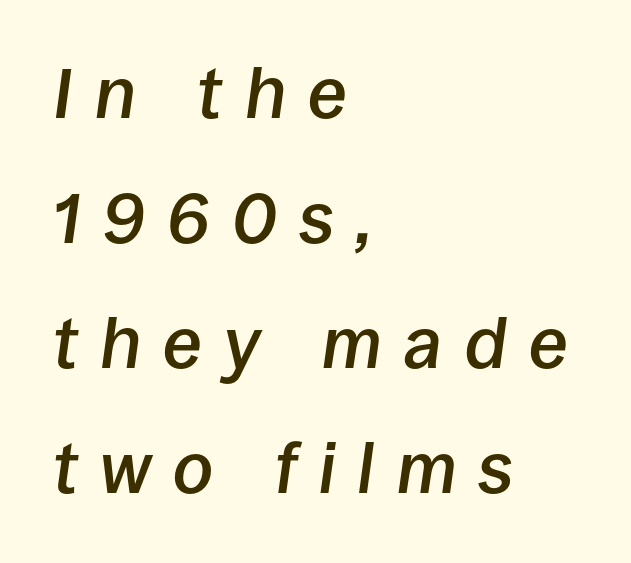
Honestly, there is no underline to notice here at all. Character widths vary here, with narrow letters taking less room than wide ones. Rendered with sloped, italic letterforms. Each line starts at the same left margin while the right side varies. The passage shown is semibold, sitting just below true bold. Characters follow at a spacing far wider than the type designer built in.
